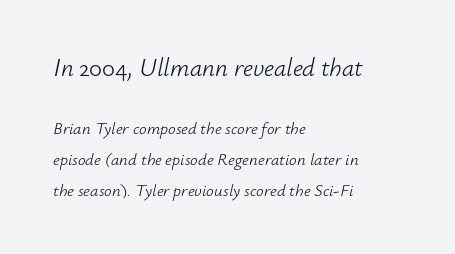
{"italic": "yes", "lean": "right", "slant_degrees": 12, "bold": "no", "underline": "no", "align": "left", "line_spacing_ratio": 1.81, "letter_spacing": "normal", "letter_spacing_em": 0.0, "larger_block": "first", "size_ratio": 1.47, "glyph_px": 25}
